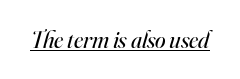
Q: Is the text bold? A: No.
Q: Is the text italic (slanted)? A: Yes, it leans right by about 16 degrees.
Q: Is the text underlined? A: Yes.
Q: Is the spacing between letters normal or unusually wide? A: Normal.
